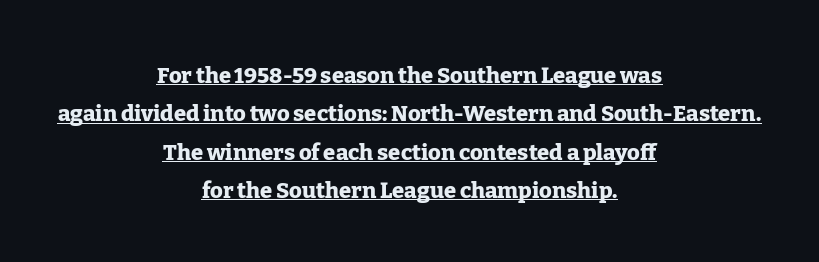
{"italic": "no", "bold": "yes", "underline": "yes", "align": "center", "line_spacing_ratio": 1.74, "letter_spacing": "normal", "letter_spacing_em": 0.0, "glyph_px": 22}
